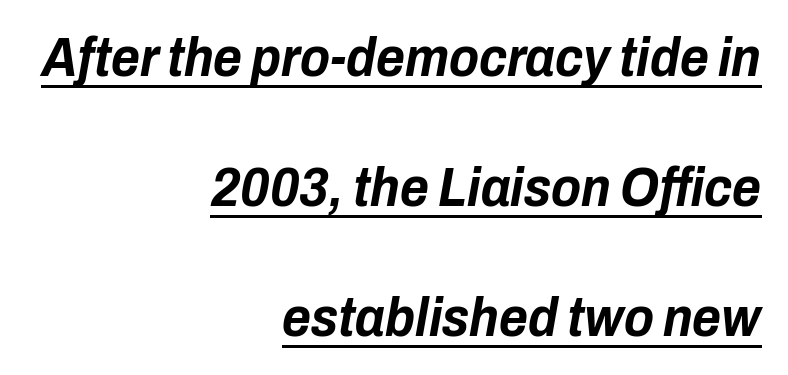
Rows of type keep a wide berth in the vertical direction. The type is set solid horizontally, with unmodified tracking. Caption: lettering with a line underneath. The letters are bold, with thick, heavy strokes. Spacing verdict: proportional, widths tailored to each character.
